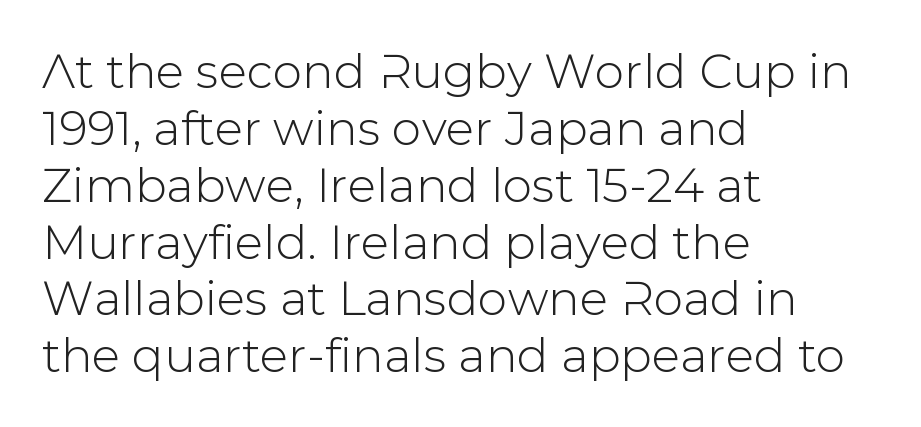
Q: Is the text italic (slanted)? A: No, it is upright.
Q: Is the typeface a serif or a sans-serif typeface? A: Sans-serif.
Q: Is the text underlined? A: No.
Q: How is the paragraph aligned? A: Left-aligned.
Q: Is the spacing between letters normal or unusually wide? A: Normal.
Q: Width (condensed, normal, or wide)? A: Normal.
Q: Stroke contrast? A: Low.
Q: x-height? A: Medium.
Q: Monospaced? A: No.
